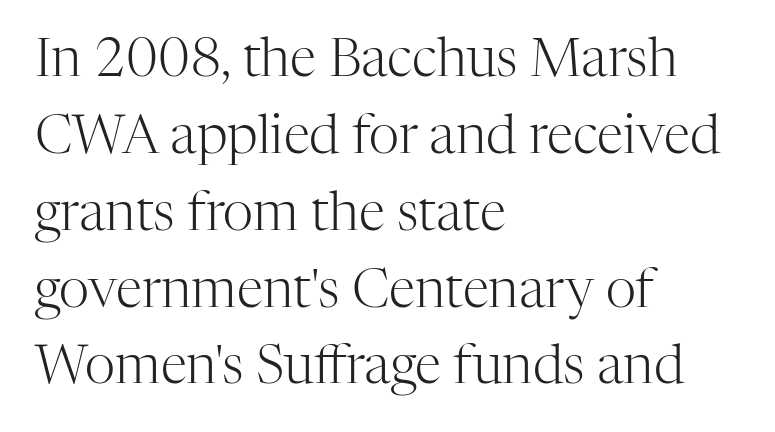
The image shows 53 px light serif type, upright; set left-aligned, normal line spacing (1.45x), normal letter spacing, not underlined; high stroke contrast and a medium x-height.
